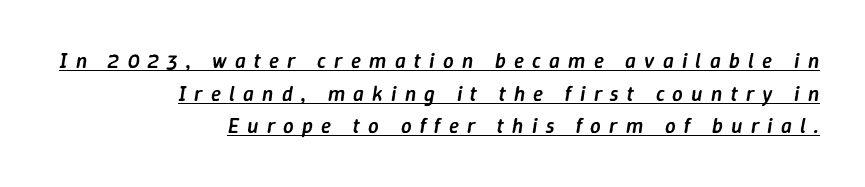
Q: Is the text bold? A: Semi-bold.
Q: Is the text italic (slanted)? A: Yes, it leans right by about 9 degrees.
Q: Is the text underlined? A: Yes.
Q: How is the paragraph aligned? A: Right-aligned.
Q: Is the spacing between letters normal or unusually wide? A: Unusually wide.
Q: Is the spacing between lines tight, normal or loose? A: Normal.
